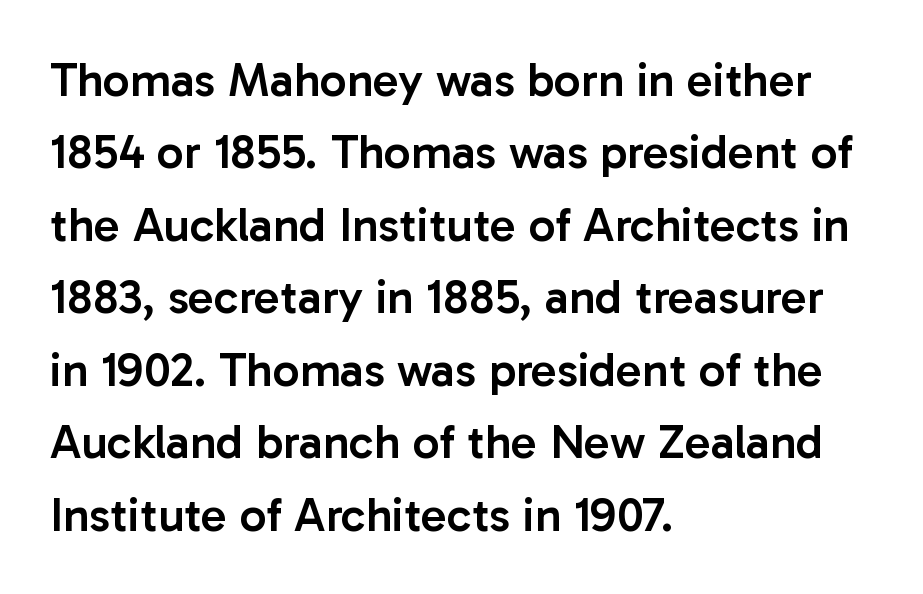
The image shows 48 px semibold sans-serif type, upright; set left-aligned, normal line spacing (1.51x), normal letter spacing, not underlined; low stroke contrast and a medium x-height.
